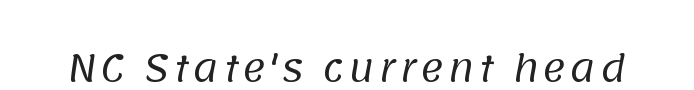
The image shows 36 px regular-weight sans-serif type; set not underlined; low stroke contrast and a large x-height.
